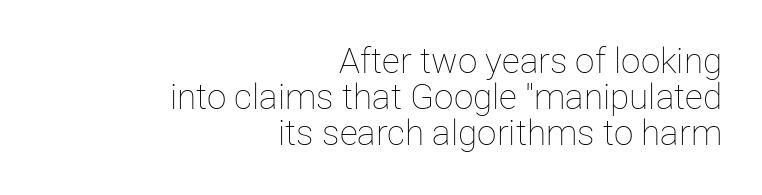
These lines are rendered in a variable-pitch font. Is the block centered? No — it sits flush against the right margin. Italic: no, the glyphs are upright roman. This block would grow much taller if given ordinary leading; it's compressed now. The zone under the glyphs is completely vacant. You could call the tracking neutral — neither tight nor loose.
